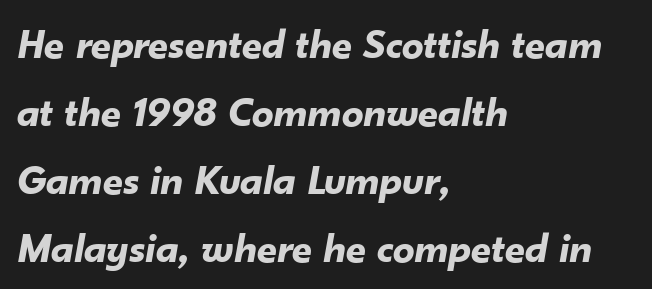
The image shows 43 px bold type, italic (leaning right); set left-aligned, normal line spacing (1.58x), normal letter spacing, not underlined; low stroke contrast and a small x-height.
